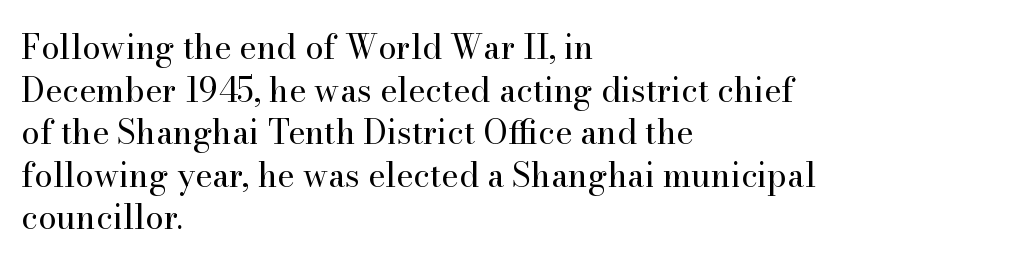
{"serif": "yes", "italic": "no", "bold": "no", "weight": "regular", "width": "normal", "stroke_contrast": "high", "x_height": "small", "monospaced": "no", "underline": "no", "align": "left", "line_spacing": "normal", "line_spacing_ratio": 1.29, "letter_spacing": "normal", "letter_spacing_em": 0.0, "glyph_px": 33}
